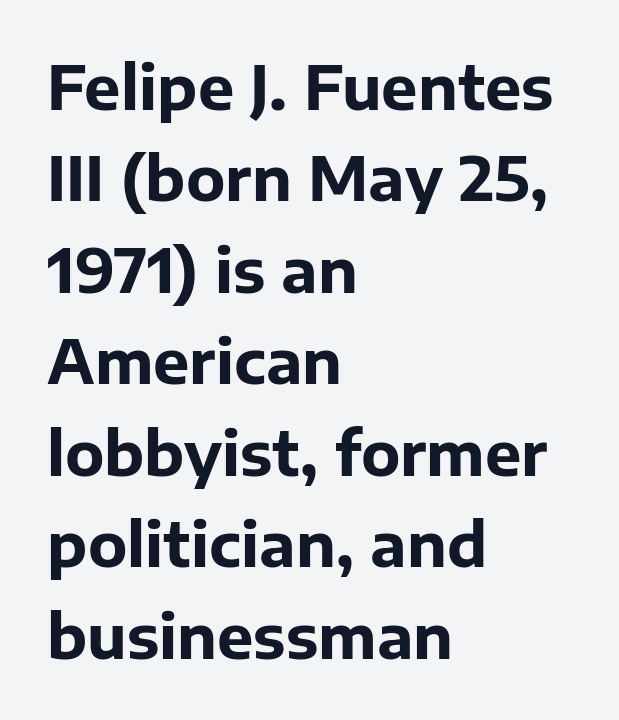
Q: Is the text bold? A: Yes.
Q: Is the text italic (slanted)? A: No, it is upright.
Q: Is the typeface a serif or a sans-serif typeface? A: Sans-serif.
Q: Is the text underlined? A: No.
Q: How is the paragraph aligned? A: Left-aligned.
Q: Is the spacing between letters normal or unusually wide? A: Normal.
Q: Is the spacing between lines tight, normal or loose? A: Normal.
Q: Width (condensed, normal, or wide)? A: Normal.
Q: Stroke contrast? A: Low.
Q: x-height? A: Medium.
Q: Monospaced? A: No.
